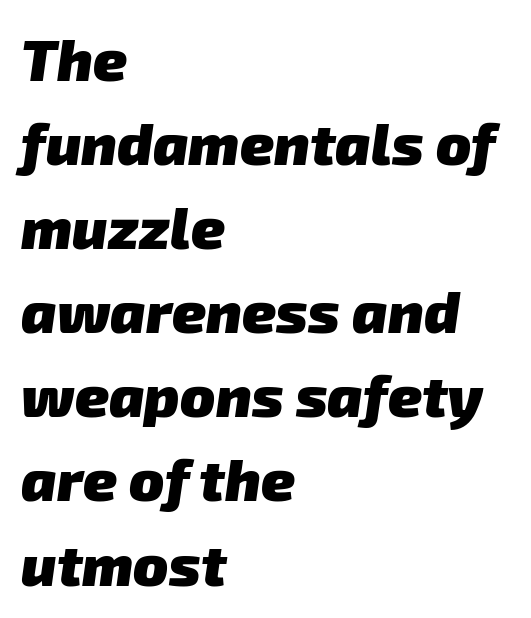
Leading matches the norm, producing a regular column. In terms of letterspacing, this is plain default setting. Caption: bold face, heavy strokes. Observe the absence of serifs on each vertical stroke in this sample. Beneath every word, the page is bare. A typesetter would call this proportional, since set widths differ per character.
